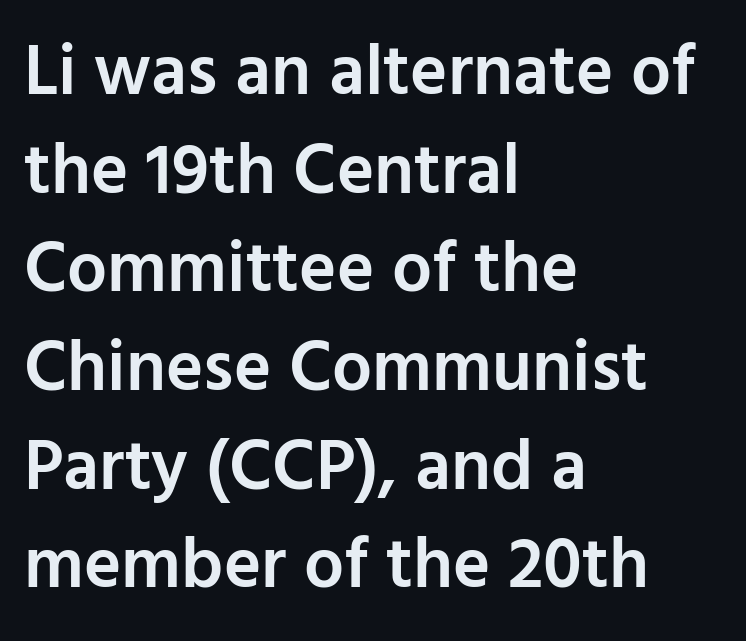
The image shows 71 px semibold sans-serif type, upright; set left-aligned, normal line spacing (1.39x), normal letter spacing, not underlined; low stroke contrast and a medium x-height.
